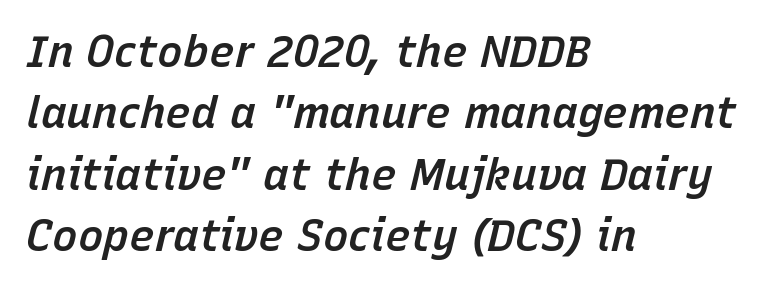
{"italic": "yes", "lean": "right", "slant_degrees": 15, "bold": "semi", "weight": "semibold", "width": "normal", "stroke_contrast": "low", "x_height": "medium", "monospaced": "no", "underline": "no", "align": "left", "line_spacing": "normal", "line_spacing_ratio": 1.43, "letter_spacing": "normal", "letter_spacing_em": 0.0, "glyph_px": 43}
